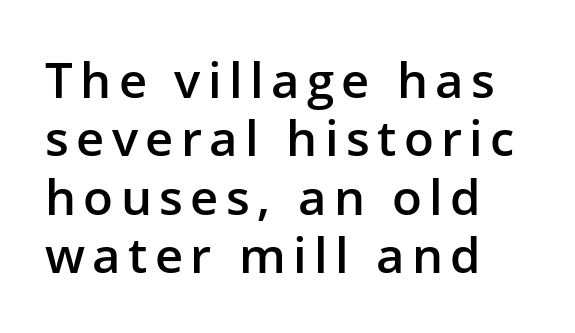
The image shows 49 px semibold sans-serif type, upright; set left-aligned, line spacing 1.19x, not underlined; low stroke contrast and a medium x-height.
